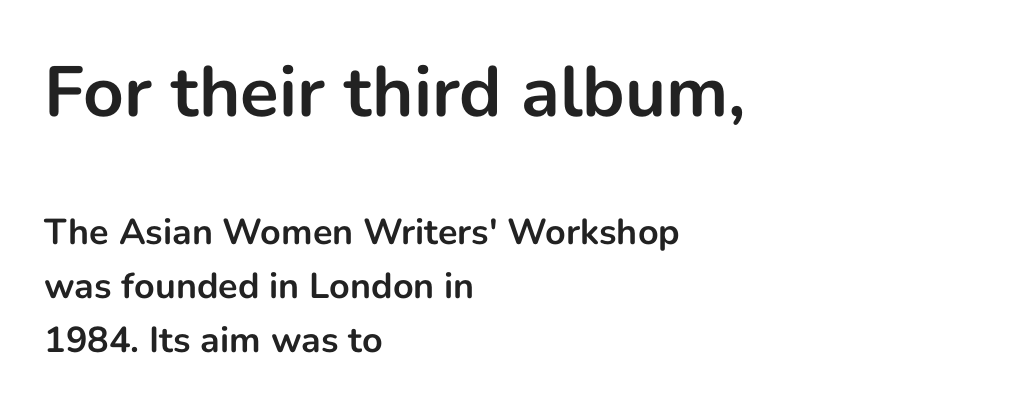
{"serif": "no", "italic": "no", "bold": "yes", "weight": "bold", "width": "normal", "stroke_contrast": "low", "x_height": "medium", "monospaced": "no", "underline": "no", "align": "left", "line_spacing": "normal", "line_spacing_ratio": 1.5, "letter_spacing": "normal", "letter_spacing_em": 0.0, "larger_block": "first", "size_ratio": 1.97, "glyph_px": 71}
